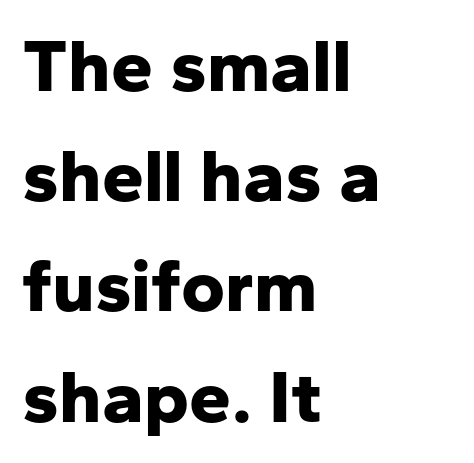
{"serif": "no", "italic": "no", "bold": "yes", "weight": "bold", "width": "normal", "stroke_contrast": "low", "x_height": "medium", "monospaced": "no", "underline": "no", "align": "left", "line_spacing": "normal", "line_spacing_ratio": 1.47, "letter_spacing": "normal", "letter_spacing_em": 0.0, "glyph_px": 75}
